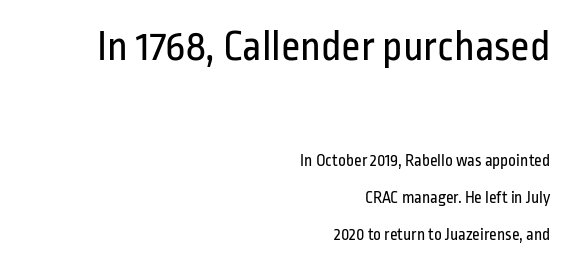
The specimen reads as upright at a glance. What kind of face is this? One without serifs — a sans. Leading: increased. Words appear dense and cohesive because spacing is normal. Letters rest on an invisible, unmarked baseline.
